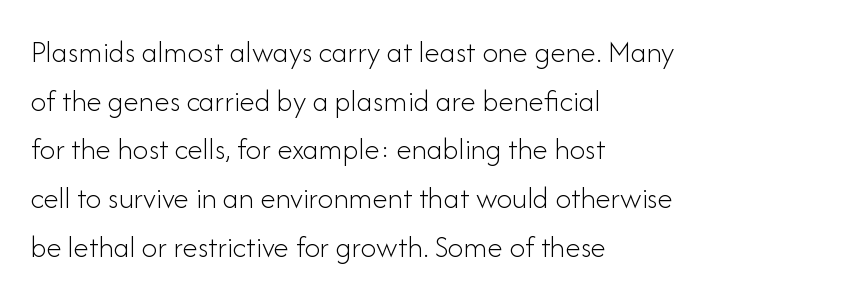
The image shows 31 px light sans-serif type, upright; set left-aligned, normal line spacing (1.57x), normal letter spacing, not underlined; low stroke contrast and a small x-height.
